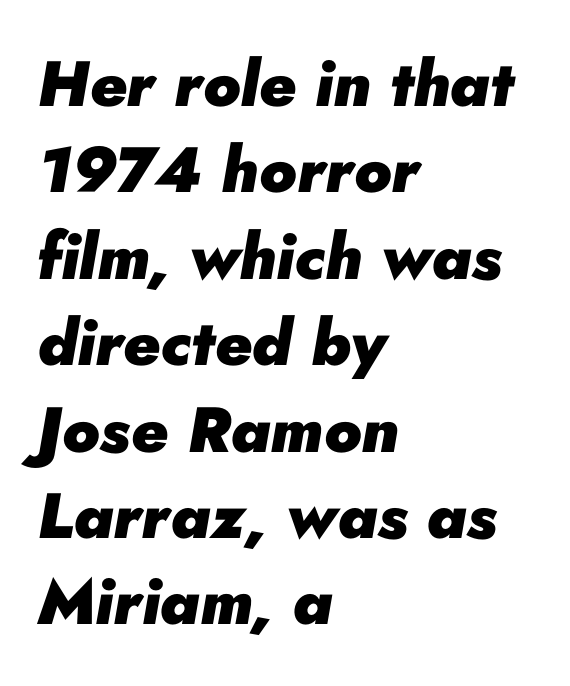
Honestly, there is no underline to notice here at all. Spacing between characters is what you'd get straight out of the box. Italic: yes, the glyphs are oblique. Note the varied advance widths — an 'i' is clearly narrower than an 'm'. Visually the block forms a straight wall on the left and a jagged coastline on the right. You'd pick this weight for a headline — it's a proper bold.
